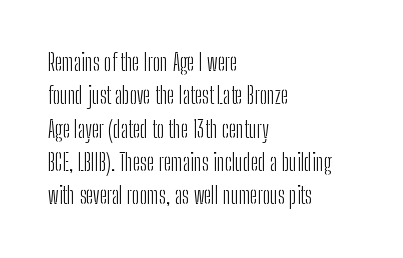
Q: Is the text bold? A: No.
Q: Is the text italic (slanted)? A: No, it is upright.
Q: Is the text underlined? A: No.
Q: How is the paragraph aligned? A: Left-aligned.
Q: Is the spacing between letters normal or unusually wide? A: Normal.
Q: Is the spacing between lines tight, normal or loose? A: Normal.
